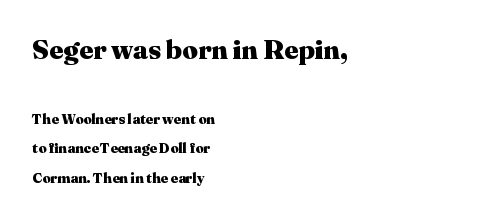
{"italic": "no", "bold": "yes", "underline": "no", "align": "left", "line_spacing": "loose", "line_spacing_ratio": 2.09, "letter_spacing": "normal", "letter_spacing_em": 0.0, "larger_block": "first", "size_ratio": 1.93, "glyph_px": 27}
